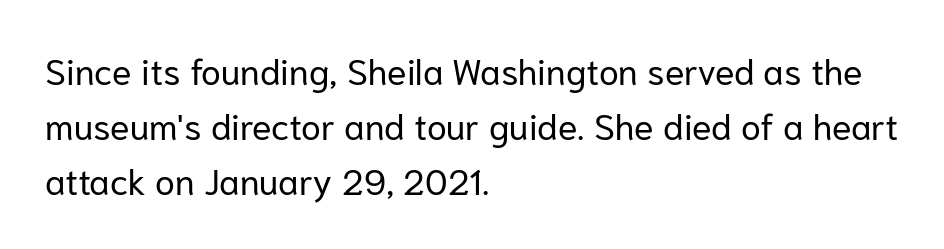
{"serif": "no", "italic": "no", "bold": "no", "weight": "regular", "width": "normal", "stroke_contrast": "low", "x_height": "medium", "monospaced": "no", "underline": "no", "align": "left", "line_spacing": "normal", "line_spacing_ratio": 1.53, "letter_spacing": "normal", "letter_spacing_em": 0.0, "glyph_px": 36}
